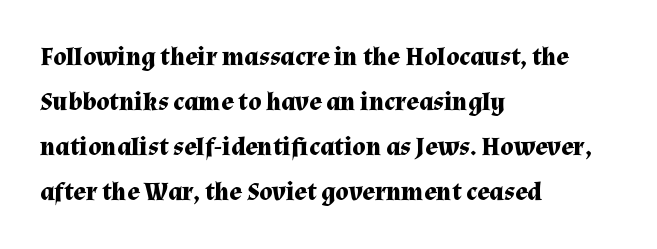
{"italic": "no", "bold": "yes", "underline": "no", "align": "left", "line_spacing_ratio": 1.73, "letter_spacing": "normal", "letter_spacing_em": 0.0, "glyph_px": 26}
